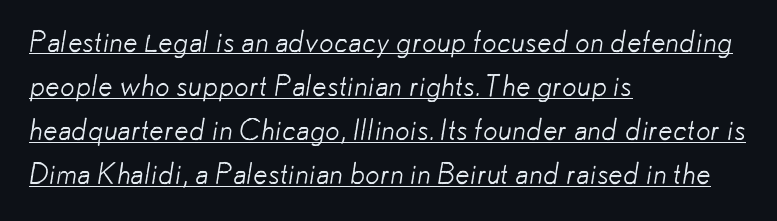
Inter-character spacing is left at the font's built-in metrics. No feet cap the strokes, marking this as sans-serif type. This block has exactly the height ordinary leading produces. The typesetter chose a ragged-right arrangement here. The letters advance in unequal steps, a hallmark of proportional type. Summary of weight: not heavy and not bold.
